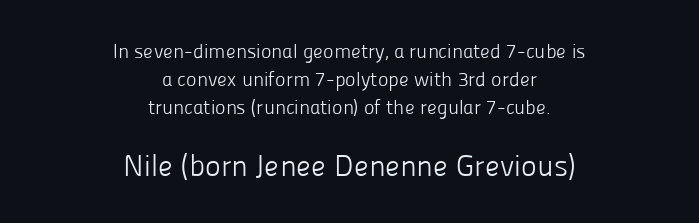
Look at the bottom of the vertical strokes: they stop flat, with no serifs. Look at the tracking — it's just the regular setting, nothing added. Think of a printed novel: that variable character pitch is what you see here. Normally led — the rows are evenly, conventionally spaced. A typesetter would mark this as roman, not italic. Where is the straight margin? There isn't one; the lines are centered.
